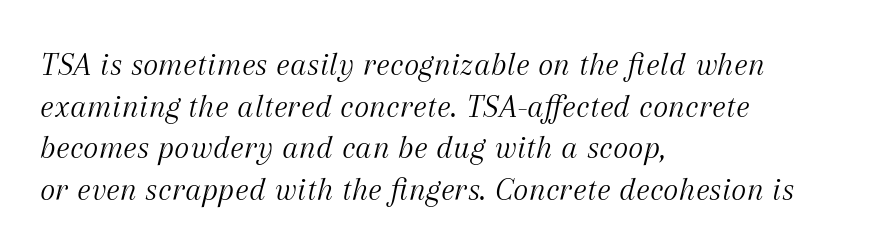
Horizontal bands of white between lines are of average thickness. Words float on clear page, feet unadorned. Characters follow at the spacing the type designer built in. The axis of the letterforms is tilted away from vertical. Typographically, this falls in the serif category.
